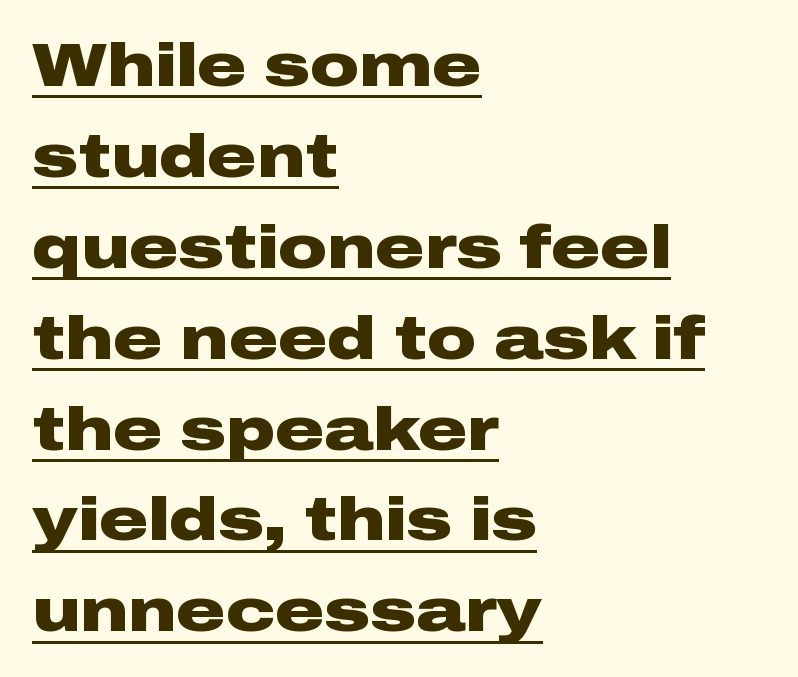
Q: Is the text bold? A: Yes.
Q: Is the text italic (slanted)? A: No, it is upright.
Q: Is the typeface a serif or a sans-serif typeface? A: Sans-serif.
Q: Is the text underlined? A: Yes.
Q: How is the paragraph aligned? A: Left-aligned.
Q: Is the spacing between letters normal or unusually wide? A: Normal.
Q: Is the spacing between lines tight, normal or loose? A: Normal.
Q: Width (condensed, normal, or wide)? A: Wide.
Q: Stroke contrast? A: Low.
Q: x-height? A: Medium.
Q: Monospaced? A: No.
